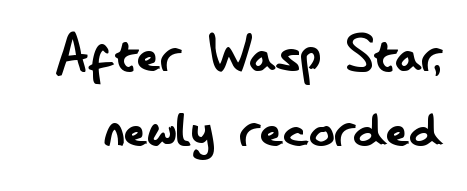
Bold? No — there's no thickening of the strokes. The type sits square on the baseline with zero lean. Think of a printed novel: that variable character pitch is what you see here. Nothing sits at the stroke ends, so this counts as sans-serif. Tracking value appears to be zero — textbook default spacing.
